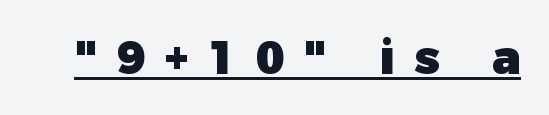
The image shows 46 px heavy sans-serif type, upright; set unusually wide letter spacing (+0.42 em), underlined; low stroke contrast and a medium x-height.
